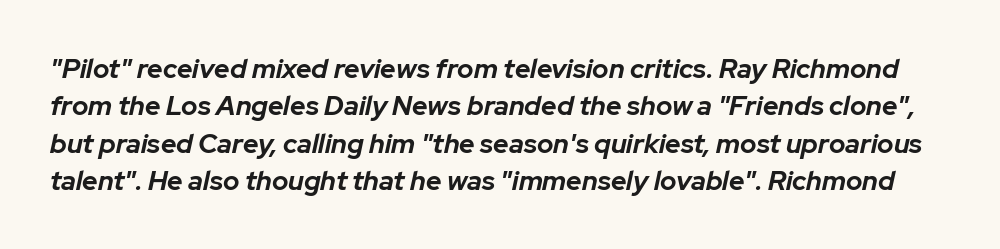
The image shows 27 px bold type, italic (leaning right); set normal line spacing (1.38x), normal letter spacing, not underlined.
